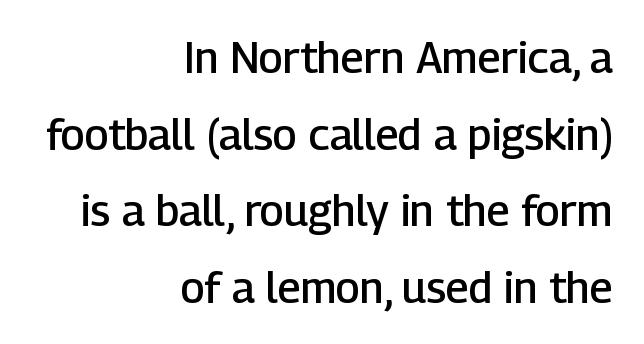
In terms of posture, this sample is upright. Looks like regular typesetting: each glyph gets only the width it needs. This rendering features lettering with no underline. Glyph-to-glyph distance matches everyday printed text. Compared with a flush-left layout, this one pins lines to the opposite, right side.
